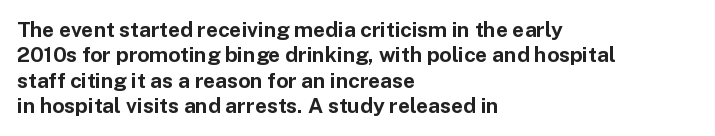
{"italic": "no", "bold": "yes", "underline": "no", "align": "left", "line_spacing_ratio": 1.21, "letter_spacing": "normal", "letter_spacing_em": 0.0, "glyph_px": 21}
